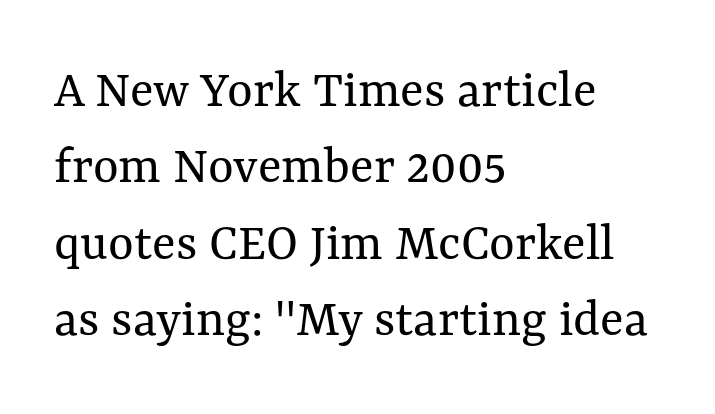
The image shows 55 px regular-weight type, upright; set left-aligned, normal line spacing (1.39x), normal letter spacing, not underlined; medium stroke contrast and a medium x-height.
